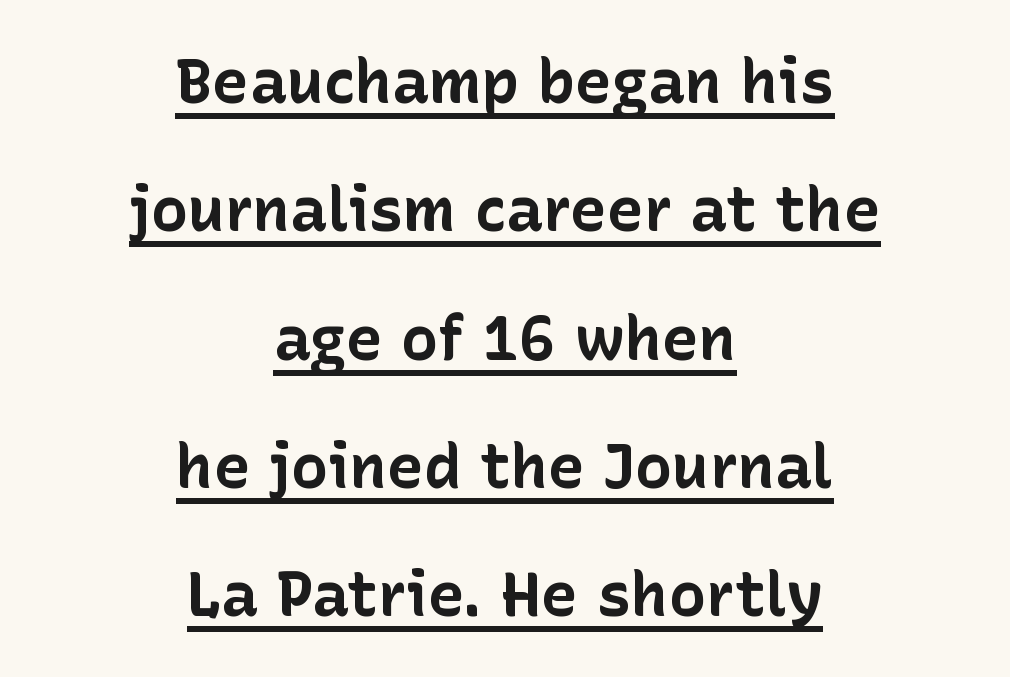
Characters remain perfectly vertical along every line. The font family rendered here belongs to the sans-serif group. The space between consecutive lines is lavish. A student would call this center alignment; a typographer would say set centered.
